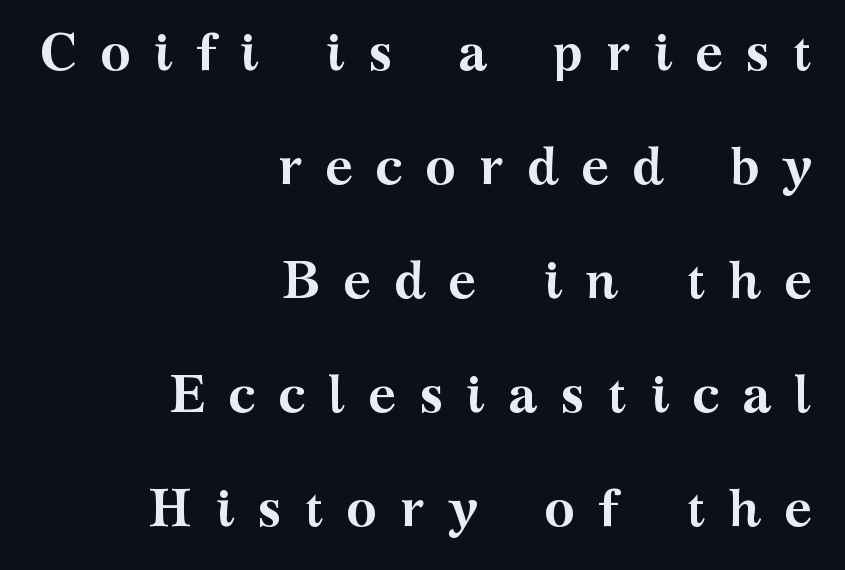
Q: Is the text bold? A: Yes.
Q: Is the text italic (slanted)? A: No, it is upright.
Q: Is the typeface a serif or a sans-serif typeface? A: Serif.
Q: Is the text underlined? A: No.
Q: How is the paragraph aligned? A: Right-aligned.
Q: Is the spacing between letters normal or unusually wide? A: Unusually wide.
Q: Is the spacing between lines tight, normal or loose? A: Loose.
Q: Width (condensed, normal, or wide)? A: Wide.
Q: Stroke contrast? A: Medium.
Q: x-height? A: Medium.
Q: Monospaced? A: No.
